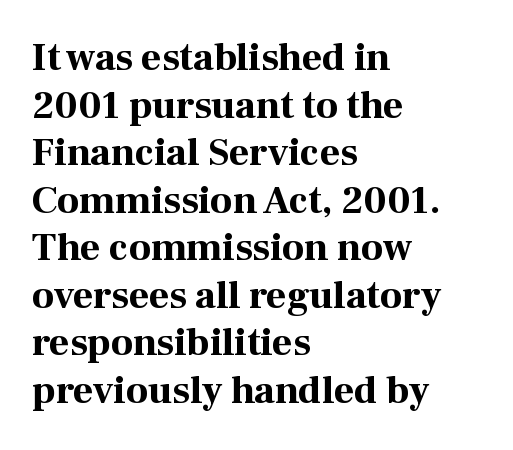
The image shows 39 px bold serif type, upright; set left-aligned, line spacing 1.22x, normal letter spacing, not underlined; high stroke contrast and a medium x-height.
